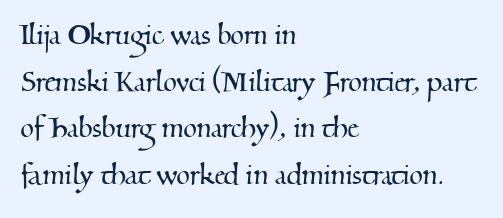
{"serif": "yes", "width": "normal", "stroke_contrast": "medium", "x_height": "small", "monospaced": "no", "underline": "no", "align": "left", "line_spacing": "normal", "line_spacing_ratio": 1.33, "letter_spacing": "normal", "letter_spacing_em": 0.0, "glyph_px": 35}
